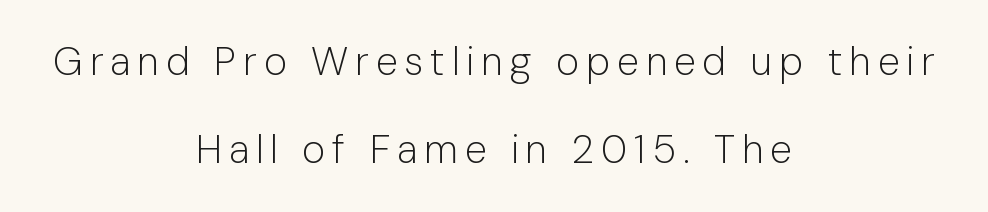
{"serif": "no", "italic": "no", "bold": "no", "weight": "light", "width": "normal", "stroke_contrast": "low", "x_height": "medium", "monospaced": "no", "underline": "no", "align": "center", "line_spacing": "loose", "line_spacing_ratio": 2.21, "glyph_px": 40}
